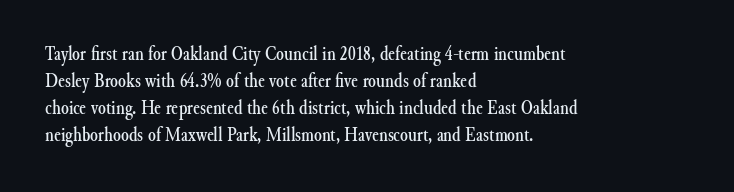
Q: Is the text italic (slanted)? A: No, it is upright.
Q: Is the text underlined? A: No.
Q: How is the paragraph aligned? A: Left-aligned.
Q: Is the spacing between letters normal or unusually wide? A: Normal.
Q: Is the spacing between lines tight, normal or loose? A: Normal.
